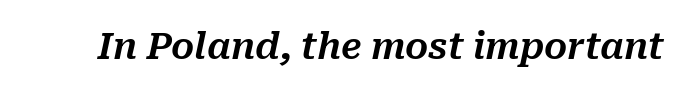
The image shows 36 px text type, italic (leaning right); set normal letter spacing, not underlined; medium stroke contrast and a medium x-height.
